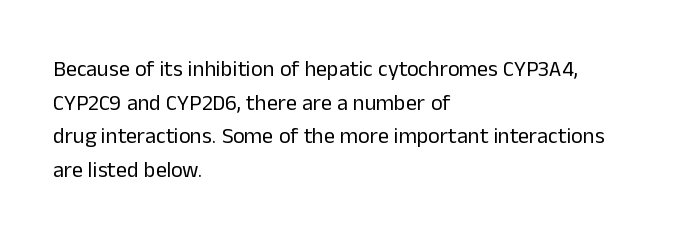
The image shows 22 px text type, upright; set left-aligned, normal line spacing (1.53x), normal letter spacing, not underlined.
